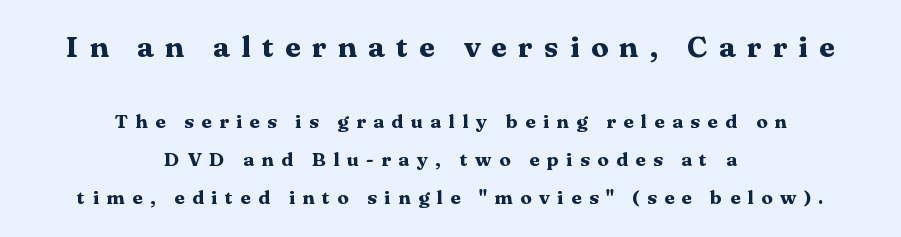
Q: Is the text bold? A: Yes.
Q: Is the text italic (slanted)? A: No, it is upright.
Q: Is the typeface a serif or a sans-serif typeface? A: Serif.
Q: Is the text underlined? A: No.
Q: How is the paragraph aligned? A: Centered.
Q: Is the spacing between letters normal or unusually wide? A: Unusually wide.
Q: Is the spacing between lines tight, normal or loose? A: Loose.
Q: Which block of text is set in a larger size, the first (top) or the second (bottom)? A: The first (top) one.
Q: Width (condensed, normal, or wide)? A: Wide.
Q: Stroke contrast? A: Medium.
Q: x-height? A: Medium.
Q: Monospaced? A: No.
